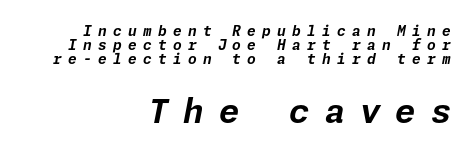
The image shows 33 px bold type, italic (leaning right); set right-aligned, tight line spacing (1.01x), unusually wide letter spacing (+0.45 em), not underlined; the second (bottom) block is 2.36x larger; low stroke contrast and a medium x-height.
